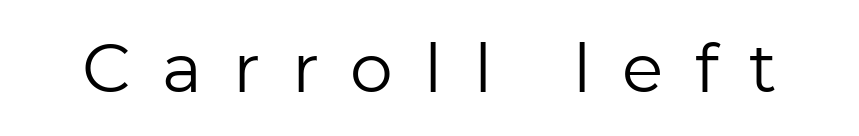
Serifs: no, the terminals of the letterforms are clean. The letters stand upright; this is a roman face. Looks like regular typesetting: each glyph gets only the width it needs. No letter is thick-stroked: the sample isn't bold. Look at the tracking — it's clearly loosened, letters drifting apart. The string is rendered with underlining switched off.
